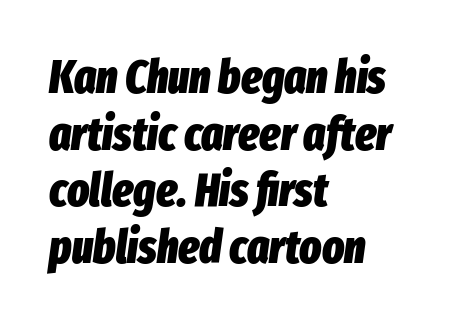
Default kerning and tracking; the words read as compact shapes. Every row of glyphs begins at an identical x-position on the left. Character widths vary here, with narrow letters taking less room than wide ones. Slanted lettering throughout.
